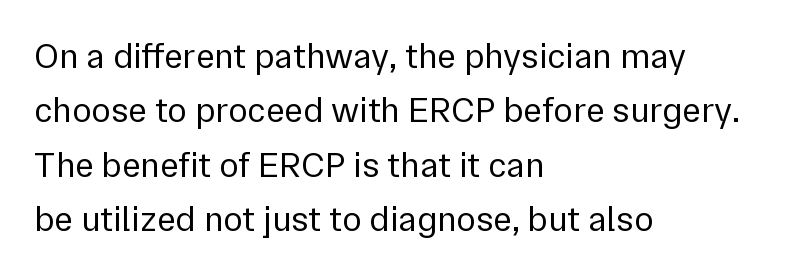
{"serif": "no", "italic": "no", "bold": "no", "weight": "regular", "width": "normal", "x_height": "medium", "monospaced": "no", "underline": "no", "align": "left", "line_spacing": "normal", "line_spacing_ratio": 1.51, "letter_spacing": "normal", "letter_spacing_em": 0.0, "glyph_px": 36}
